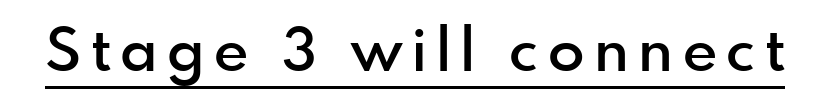
Typesetter's note: demi weight, one step under bold. Proportional: the letters do not fall into vertical columns. Decoration check: the copy is underlined. In terms of posture, this sample is upright.
